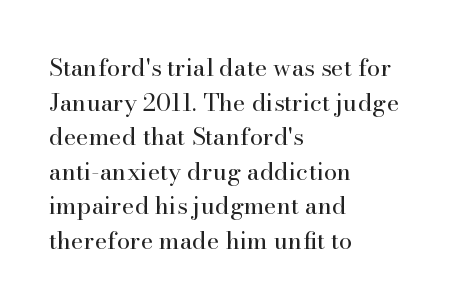
The image shows 24 px text type, upright; set left-aligned, normal line spacing (1.44x), normal letter spacing, not underlined.
